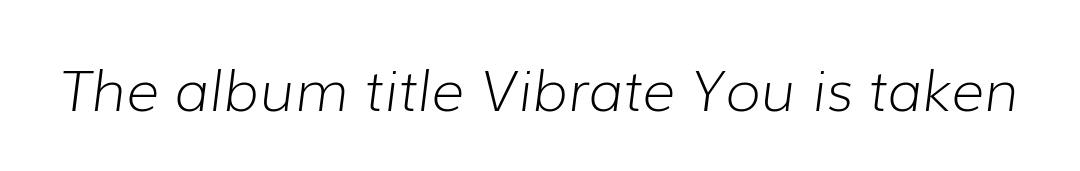
Q: Is the text bold? A: No.
Q: Is the text italic (slanted)? A: Yes, it leans right by about 7 degrees.
Q: Is the text underlined? A: No.
Q: Is the spacing between letters normal or unusually wide? A: Normal.
Q: Width (condensed, normal, or wide)? A: Normal.
Q: Stroke contrast? A: Low.
Q: x-height? A: Medium.
Q: Monospaced? A: No.
